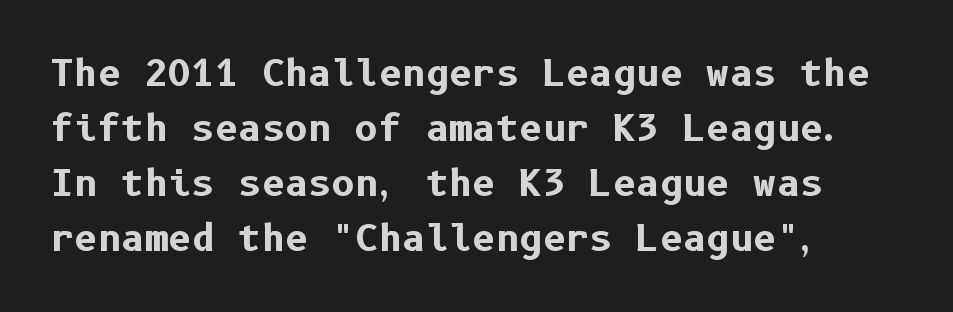
Observe the absence of serifs on each vertical stroke in this sample. You can tell it's not italic because the verticals are truly vertical. The typesetting leans heavy: a genuine bold. Line spacing here is normal. The tracking reads as untouched default to a designer's eye.
